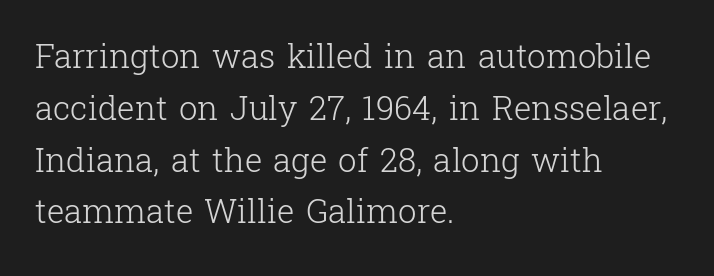
The image shows 33 px light serif type, upright; set left-aligned, normal line spacing (1.57x), normal letter spacing, not underlined; low stroke contrast and a medium x-height.
